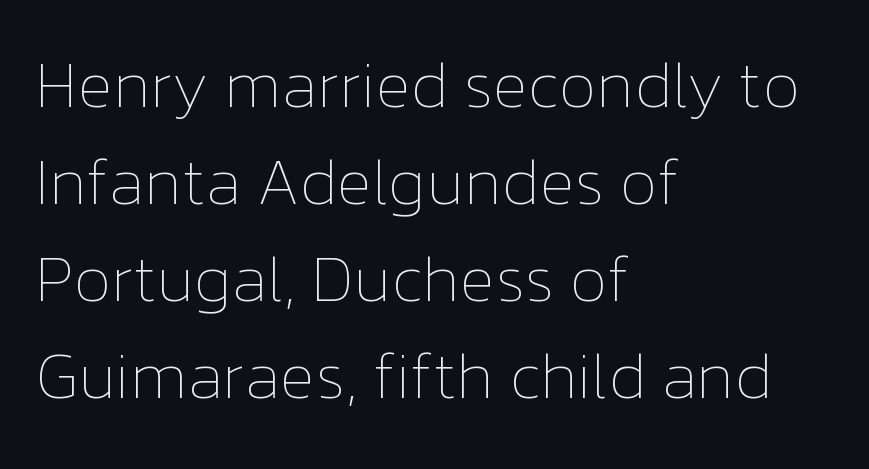
Q: Is the text bold? A: No.
Q: Is the text italic (slanted)? A: No, it is upright.
Q: Is the text underlined? A: No.
Q: How is the paragraph aligned? A: Left-aligned.
Q: Is the spacing between letters normal or unusually wide? A: Normal.
Q: Is the spacing between lines tight, normal or loose? A: Normal.
Q: Width (condensed, normal, or wide)? A: Normal.
Q: Stroke contrast? A: Low.
Q: x-height? A: Medium.
Q: Monospaced? A: No.
